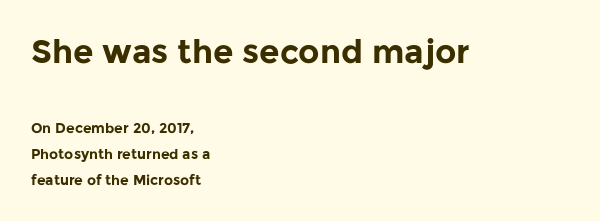
These two chunks differ in scale, with the top chunk taking the larger measure. Spacing verdict: proportional, widths tailored to each character. Vertical strokes here are truly vertical. Nope, no serifs anywhere on these letters.
